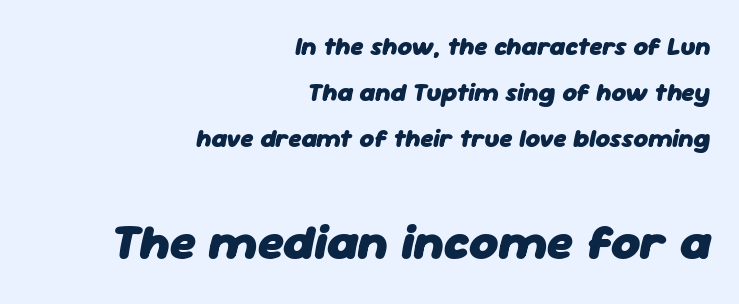
A student would call this right alignment; a typographer would say flush right, rag left. The typography opts for an oblique posture over an upright one. The space beneath each line is pristine and unruled. Top chunk: small. Bottom chunk: large.
